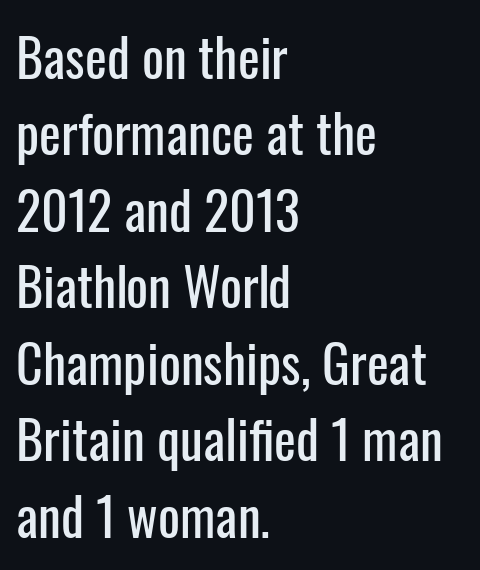
Caption: multi-line text, flush left, ragged right. Does the type have serifs? No, each stem ends abruptly. The letters advance in unequal steps, a hallmark of proportional type. The tracking reads as untouched default to a designer's eye. Ascenders rise straight up at ninety degrees.
